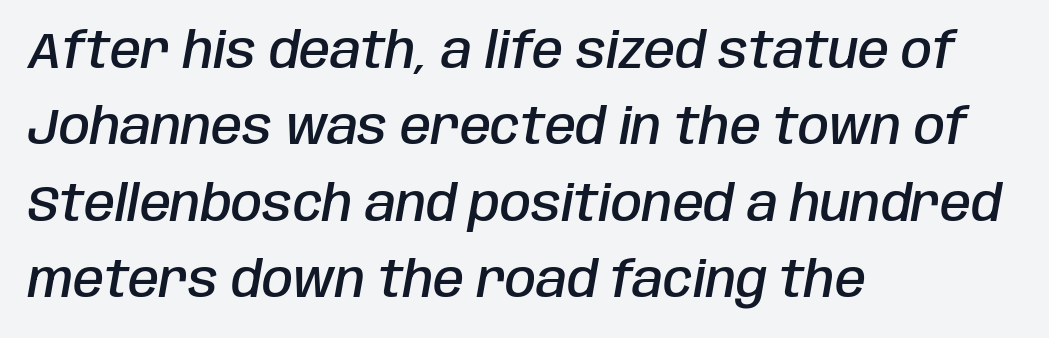
{"italic": "yes", "lean": "right", "slant_degrees": 10, "bold": "semi", "weight": "semibold", "width": "condensed", "stroke_contrast": "low", "x_height": "large", "monospaced": "no", "underline": "no", "align": "left", "line_spacing": "normal", "line_spacing_ratio": 1.53, "letter_spacing": "normal", "letter_spacing_em": 0.0, "glyph_px": 50}
